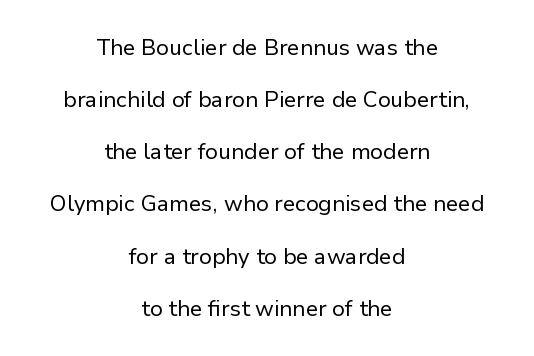
The image shows 22 px text type, upright; set centered, loose line spacing (2.37x), normal letter spacing, not underlined.
